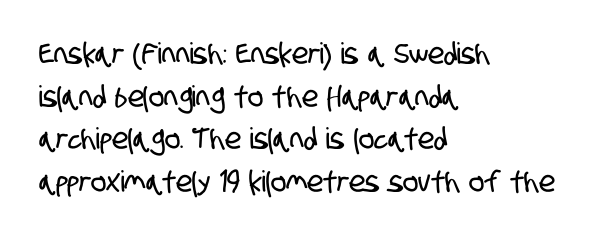
Q: Is the typeface a serif or a sans-serif typeface? A: Sans-serif.
Q: Is the text underlined? A: No.
Q: How is the paragraph aligned? A: Left-aligned.
Q: Is the spacing between letters normal or unusually wide? A: Normal.
Q: Is the spacing between lines tight, normal or loose? A: Normal.
Q: Width (condensed, normal, or wide)? A: Condensed.
Q: Stroke contrast? A: Low.
Q: x-height? A: Large.
Q: Monospaced? A: No.
